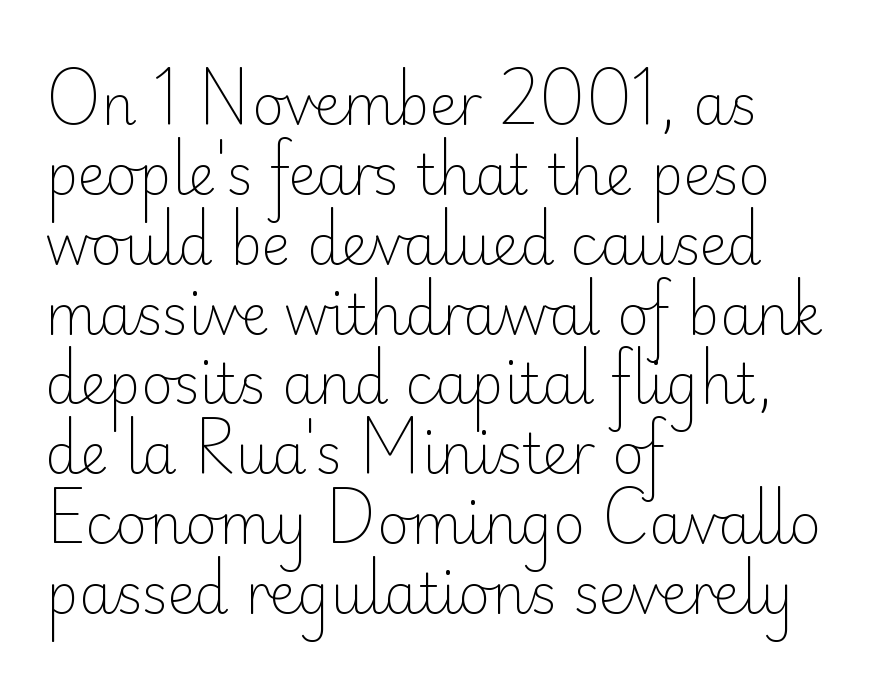
In CSS terms this would be text-align: left. Check where the strokes stop: nothing finishes them off — pure sans. The line texture is even and compact thanks to regular tracking. The block of text has a typical density, with ordinary space between rows.
